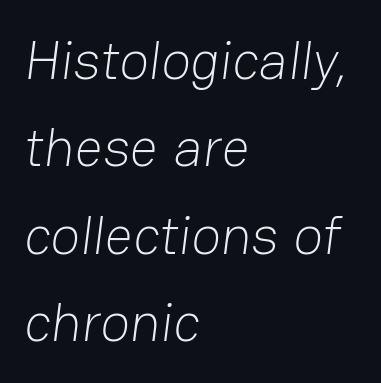
The passage shown is not bold in any degree. These lines stack with their left ends in a neat column. Students, observe: this is what conventionally led text looks like. A bare baseline throughout the passage. In terms of letterform style, serifs are entirely absent. Do the characters align in a grid? No, the font is proportional.
